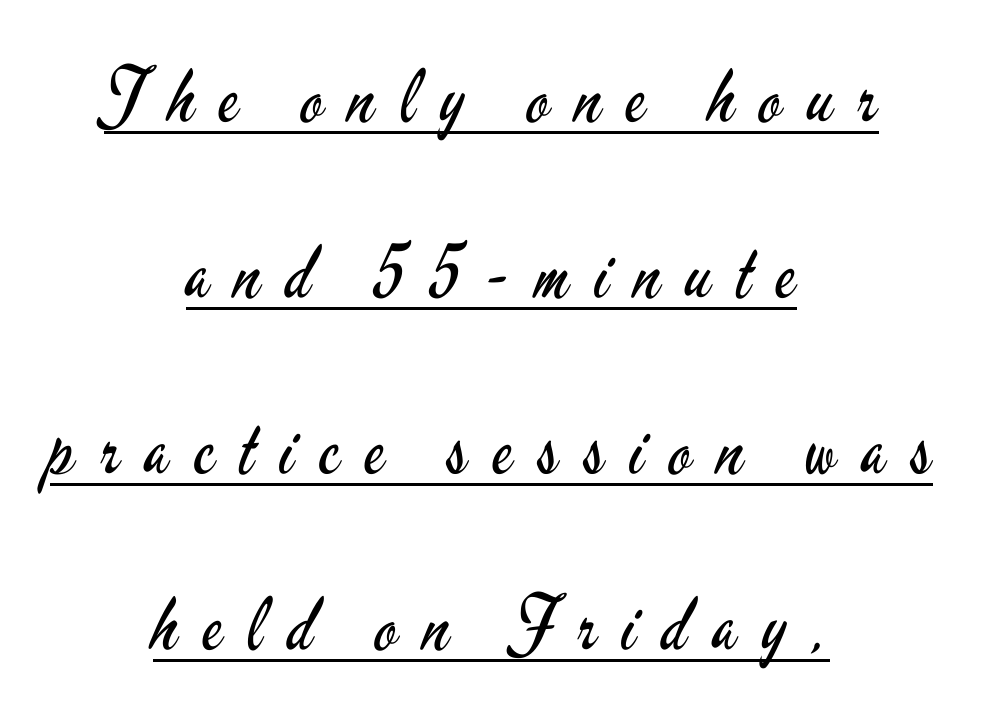
Q: Is the text bold? A: No.
Q: Is the text italic (slanted)? A: Yes.
Q: Is the typeface a serif or a sans-serif typeface? A: Sans-serif.
Q: Is the text underlined? A: Yes.
Q: How is the paragraph aligned? A: Centered.
Q: Is the spacing between letters normal or unusually wide? A: Unusually wide.
Q: Is the spacing between lines tight, normal or loose? A: Loose.
Q: Width (condensed, normal, or wide)? A: Condensed.
Q: Stroke contrast? A: Low.
Q: x-height? A: Small.
Q: Monospaced? A: No.
